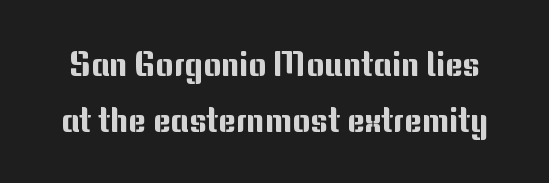
Q: Is the text italic (slanted)? A: No, it is upright.
Q: Is the typeface a serif or a sans-serif typeface? A: Sans-serif.
Q: Is the text underlined? A: No.
Q: Is the spacing between letters normal or unusually wide? A: Normal.
Q: Is the spacing between lines tight, normal or loose? A: Normal.
Q: Width (condensed, normal, or wide)? A: Normal.
Q: Stroke contrast? A: Medium.
Q: x-height? A: Medium.
Q: Monospaced? A: No.
